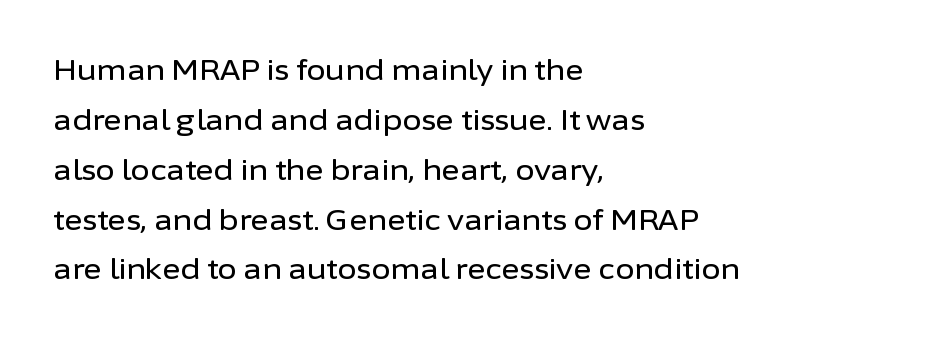
The image shows 28 px sans-serif type, upright; set left-aligned, line spacing 1.78x, normal letter spacing, not underlined; low stroke contrast and a medium x-height.
